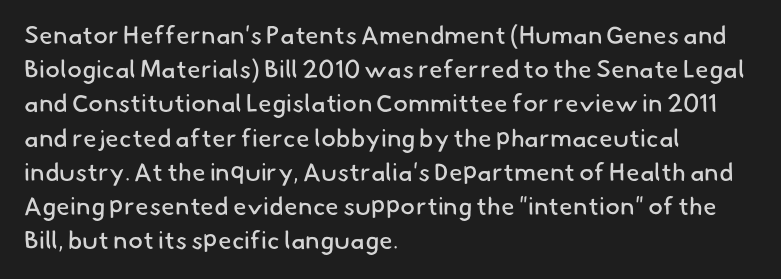
{"bold": "no", "underline": "no", "align": "left", "line_spacing": "normal", "line_spacing_ratio": 1.37, "letter_spacing": "normal", "letter_spacing_em": 0.0, "glyph_px": 25}
